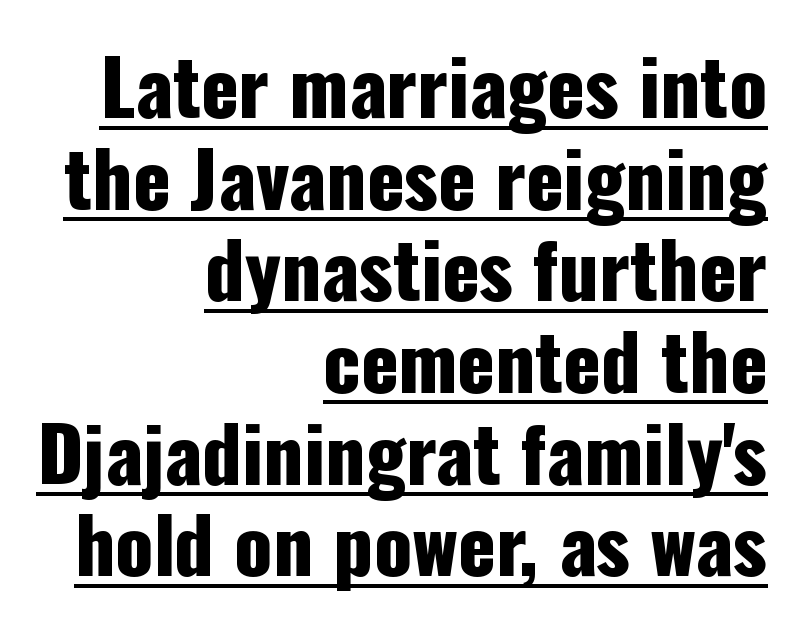
The image shows 77 px condensed sans-serif type, upright; set right-aligned, line spacing 1.19x, normal letter spacing, underlined; low stroke contrast and a medium x-height.
